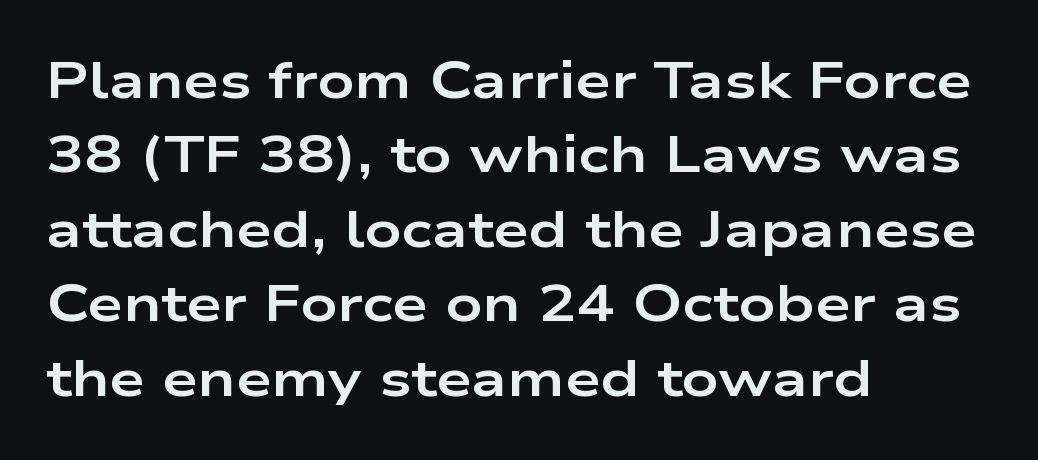
The image shows 51 px bold, wide sans-serif type, upright; set left-aligned, normal line spacing (1.46x), normal letter spacing, not underlined; low stroke contrast and a medium x-height.
